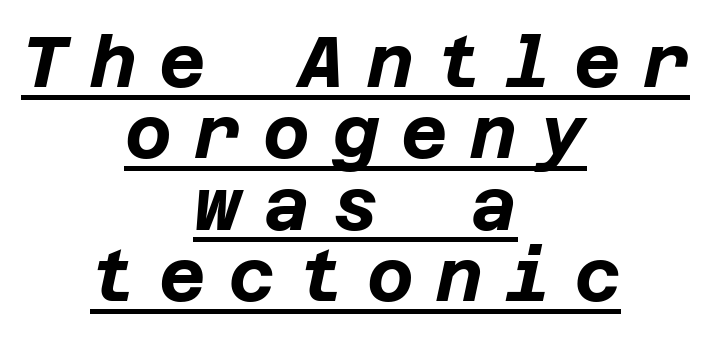
Honestly, the underline is the first thing you notice here. I'd describe the lettering as bold — thick and assertive. This rendering uses center alignment, leaving both contours irregular but symmetric. The line texture is sparse and dotted thanks to wide tracking.
